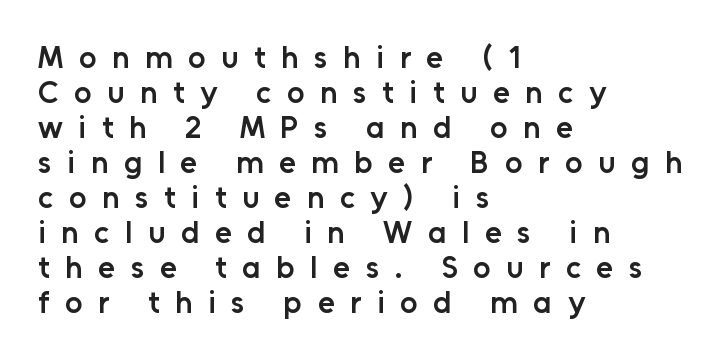
Q: Is the text bold? A: Semi-bold.
Q: Is the text italic (slanted)? A: No, it is upright.
Q: Is the typeface a serif or a sans-serif typeface? A: Sans-serif.
Q: Is the text underlined? A: No.
Q: How is the paragraph aligned? A: Left-aligned.
Q: Is the spacing between letters normal or unusually wide? A: Unusually wide.
Q: Is the spacing between lines tight, normal or loose? A: Tight.
Q: Width (condensed, normal, or wide)? A: Normal.
Q: Stroke contrast? A: Low.
Q: x-height? A: Medium.
Q: Monospaced? A: No.
